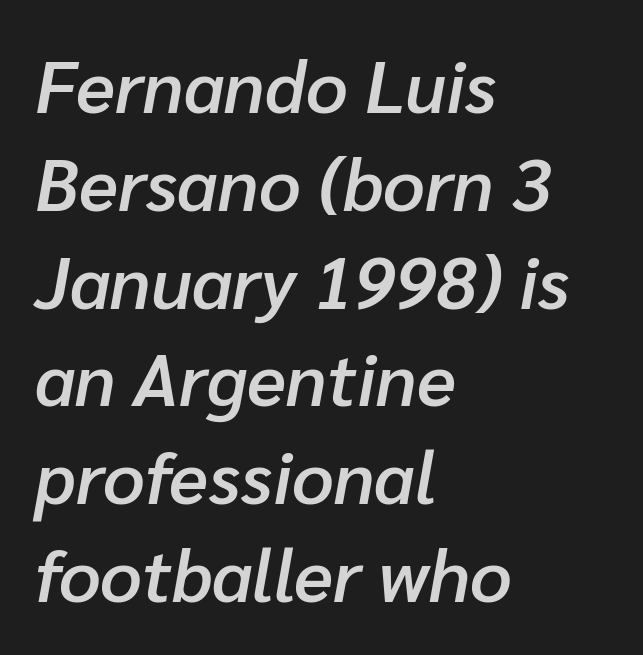
Italic? Definitely — the glyphs are oblique. Note the varied advance widths — an 'i' is clearly narrower than an 'm'. Compared with a centered layout, this one pins lines to the left instead. Quick note: underline off. Each glyph is drawn with semibold strokes, heavier than normal yet not fully bold. The designer left line spacing at the default.
